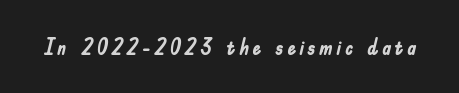
Weight check: bold — yes, fully. Rule under the text: the space is simply empty.
